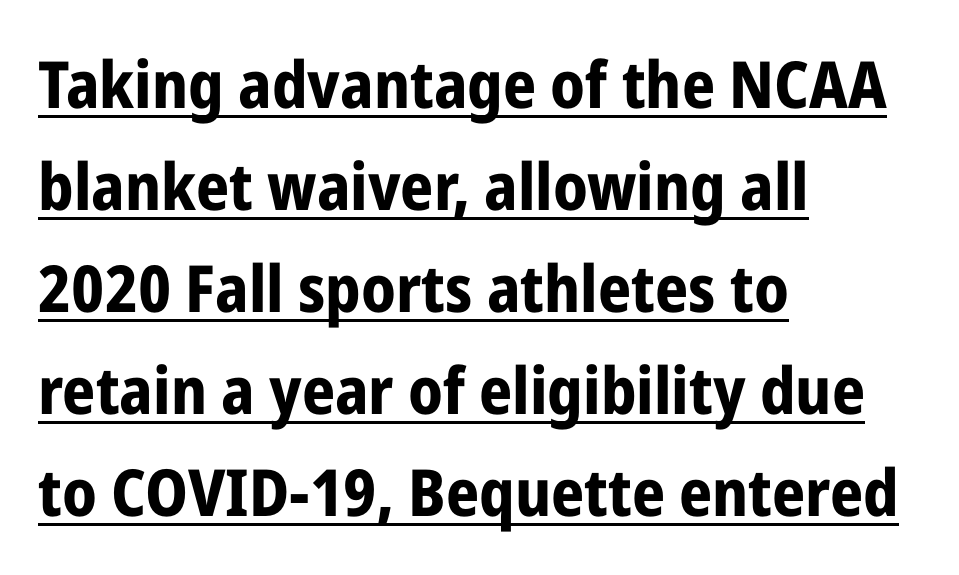
{"serif": "no", "italic": "no", "bold": "yes", "weight": "bold", "width": "condensed", "stroke_contrast": "low", "x_height": "medium", "monospaced": "no", "underline": "yes", "align": "left", "line_spacing": "normal", "line_spacing_ratio": 1.57, "letter_spacing": "normal", "letter_spacing_em": 0.0, "glyph_px": 65}
